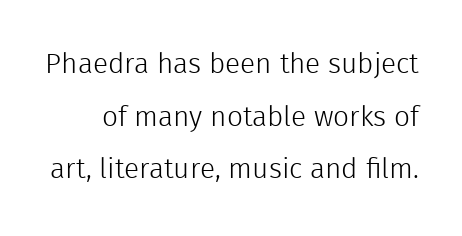
{"serif": "no", "italic": "no", "bold": "no", "weight": "light", "width": "normal", "x_height": "medium", "monospaced": "no", "underline": "no", "line_spacing_ratio": 1.88, "letter_spacing": "normal", "letter_spacing_em": 0.0, "glyph_px": 28}
